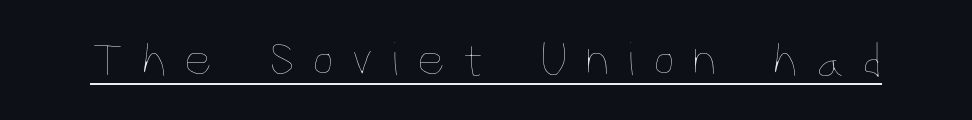
The image shows 49 px thin, condensed type, upright; set unusually wide letter spacing (+0.35 em), underlined; low stroke contrast and a large x-height.
